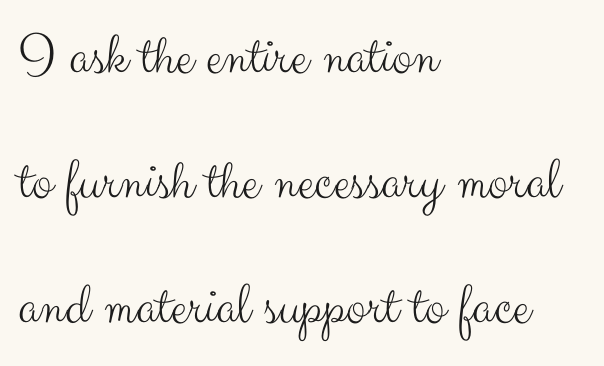
{"serif": "no", "bold": "no", "weight": "light", "width": "normal", "stroke_contrast": "medium", "x_height": "small", "monospaced": "no", "underline": "no", "align": "left", "line_spacing": "loose", "line_spacing_ratio": 2.08, "letter_spacing": "normal", "letter_spacing_em": 0.0, "glyph_px": 60}
